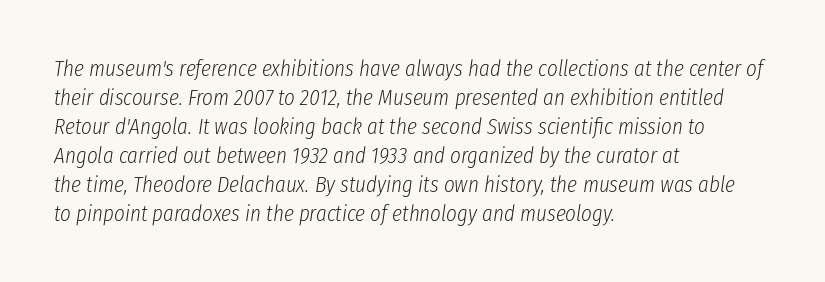
{"italic": "yes", "lean": "right", "slant_degrees": 8, "bold": "no", "underline": "no", "align": "left", "line_spacing": "normal", "line_spacing_ratio": 1.26, "letter_spacing": "normal", "letter_spacing_em": 0.0, "glyph_px": 23}
